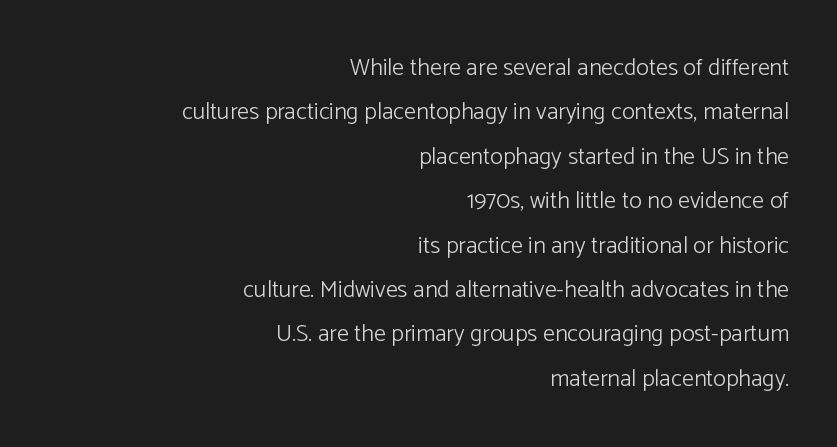
The image shows 24 px text type, upright; set right-aligned, line spacing 1.85x, normal letter spacing, not underlined.
